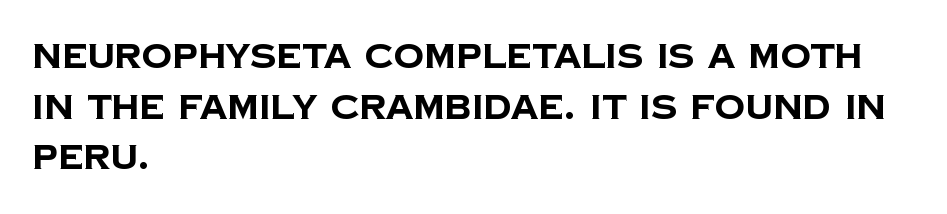
Q: Is the text bold? A: Yes.
Q: Is the typeface a serif or a sans-serif typeface? A: Sans-serif.
Q: Is the text underlined? A: No.
Q: How is the paragraph aligned? A: Left-aligned.
Q: Is the spacing between letters normal or unusually wide? A: Normal.
Q: Is the spacing between lines tight, normal or loose? A: Normal.
Q: Width (condensed, normal, or wide)? A: Normal.
Q: Stroke contrast? A: Low.
Q: x-height? A: Large.
Q: Monospaced? A: No.
